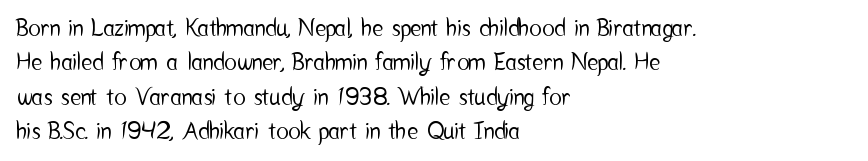
The image shows 23 px text type, upright; set left-aligned, normal line spacing (1.49x), normal letter spacing, not underlined.
